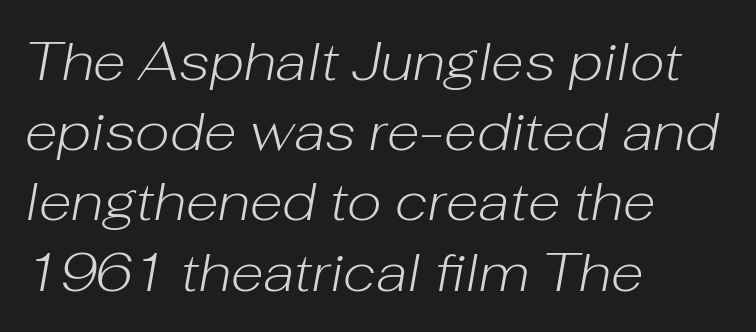
Q: Is the text bold? A: No.
Q: Is the text italic (slanted)? A: Yes, it leans right by about 10 degrees.
Q: Is the text underlined? A: No.
Q: How is the paragraph aligned? A: Left-aligned.
Q: Is the spacing between letters normal or unusually wide? A: Normal.
Q: Is the spacing between lines tight, normal or loose? A: Normal.
Q: Width (condensed, normal, or wide)? A: Normal.
Q: Stroke contrast? A: Low.
Q: x-height? A: Medium.
Q: Monospaced? A: No.
